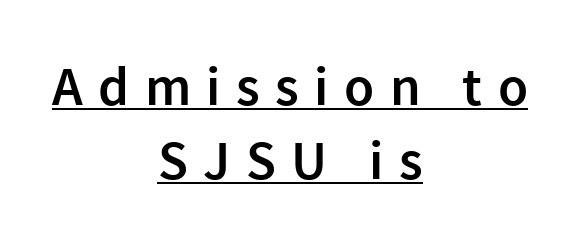
The image shows 55 px semibold sans-serif type, upright; set centered, normal line spacing (1.35x), unusually wide letter spacing (+0.28 em), underlined; a medium x-height.
